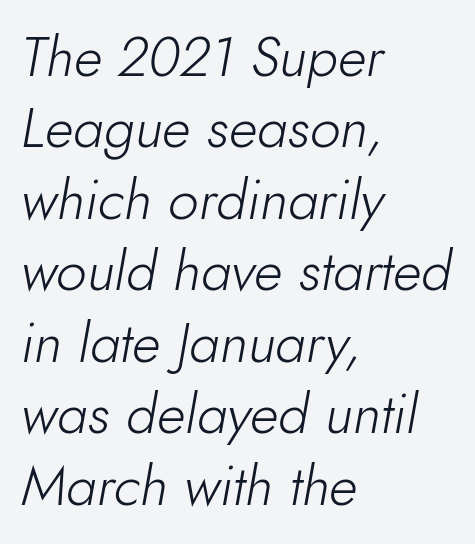
The image shows 55 px light type, italic (leaning right); set left-aligned, normal line spacing (1.3x), normal letter spacing, not underlined; low stroke contrast and a small x-height.
